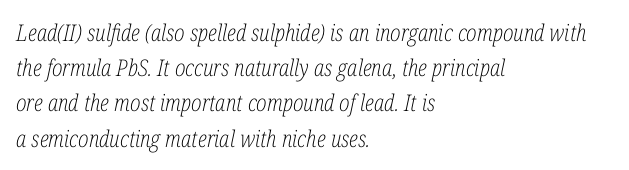
{"italic": "yes", "lean": "right", "slant_degrees": 12, "bold": "no", "underline": "no", "align": "left", "line_spacing": "normal", "line_spacing_ratio": 1.53, "letter_spacing": "normal", "letter_spacing_em": 0.0, "glyph_px": 23}
